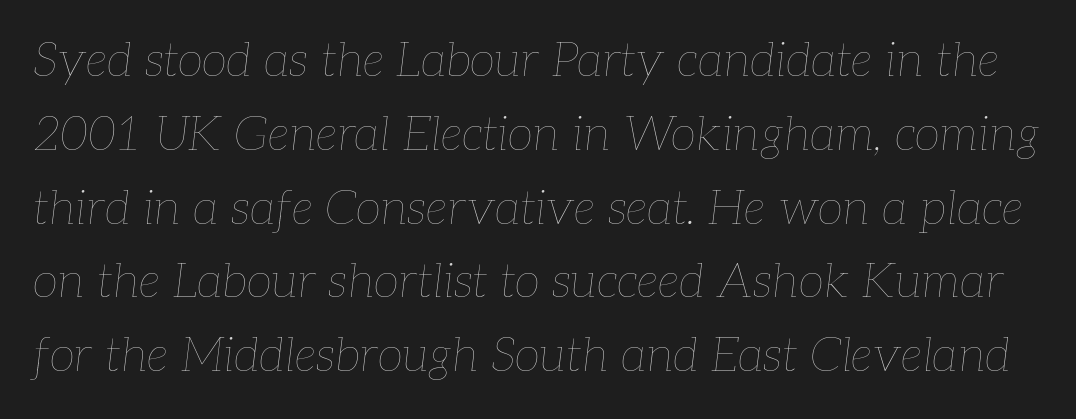
The image shows 47 px thin type, italic (leaning right); set normal line spacing (1.57x), normal letter spacing, not underlined; low stroke contrast and a medium x-height.
